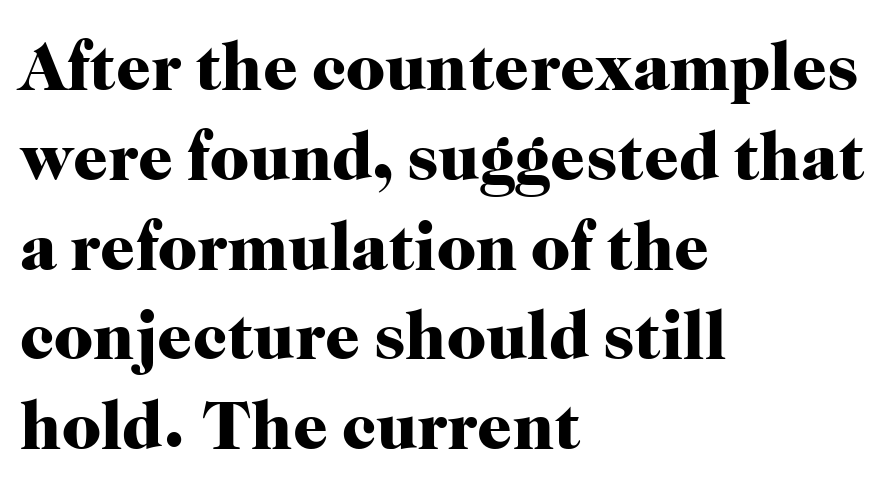
{"serif": "yes", "italic": "no", "bold": "yes", "weight": "heavy", "width": "normal", "stroke_contrast": "high", "x_height": "medium", "monospaced": "no", "underline": "no", "align": "left", "line_spacing": "normal", "line_spacing_ratio": 1.32, "letter_spacing": "normal", "letter_spacing_em": 0.0, "glyph_px": 68}
